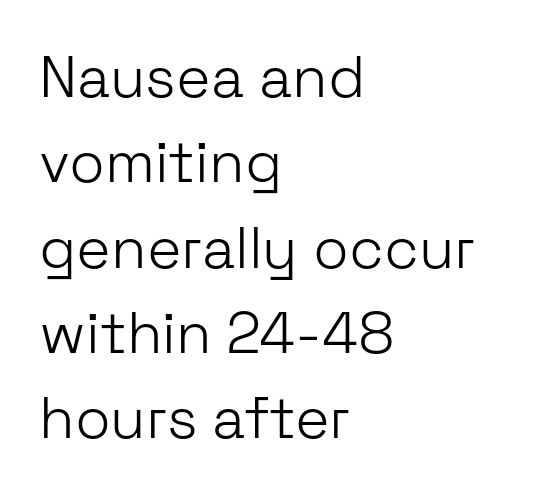
What stands out about the letter spacing? Nothing — it is the standard amount. Character widths vary here, with narrow letters taking less room than wide ones. In terms of letterform style, serifs are entirely absent. The weight tops out at a normal text grade. The ragged edge is on the right, which tells us the setting is flush left.
